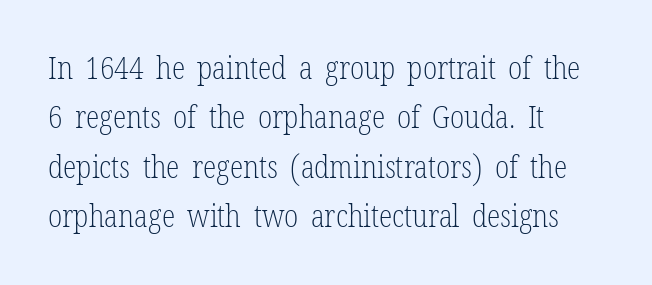
{"serif": "yes", "italic": "no", "bold": "no", "weight": "light", "width": "condensed", "stroke_contrast": "low", "x_height": "medium", "monospaced": "no", "underline": "no", "align": "left", "line_spacing": "normal", "line_spacing_ratio": 1.59, "letter_spacing": "normal", "letter_spacing_em": 0.0, "glyph_px": 31}
